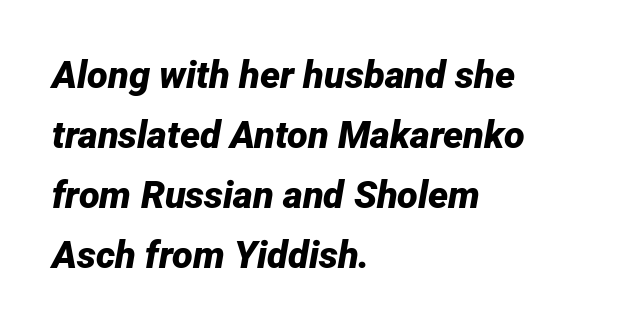
{"italic": "yes", "lean": "right", "slant_degrees": 12, "bold": "yes", "weight": "bold", "width": "normal", "stroke_contrast": "low", "x_height": "medium", "monospaced": "no", "underline": "no", "align": "left", "line_spacing": "normal", "line_spacing_ratio": 1.58, "letter_spacing": "normal", "letter_spacing_em": 0.0, "glyph_px": 38}
